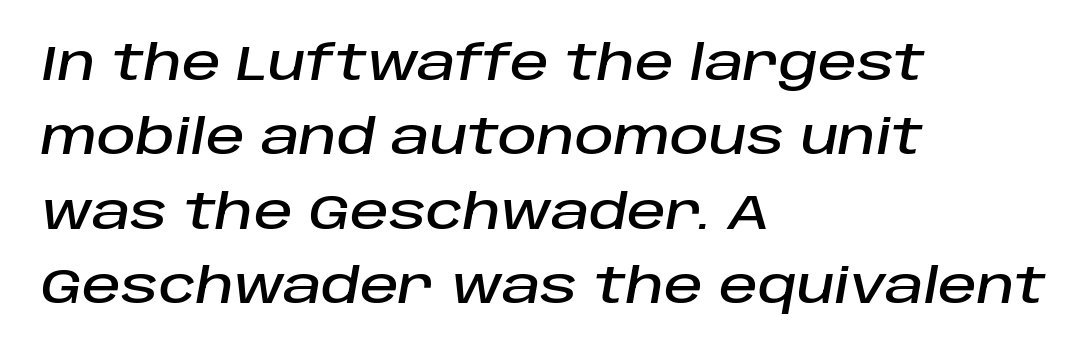
{"italic": "yes", "lean": "right", "slant_degrees": 10, "width": "normal", "stroke_contrast": "low", "x_height": "large", "monospaced": "no", "underline": "no", "align": "left", "line_spacing": "normal", "line_spacing_ratio": 1.55, "letter_spacing": "normal", "letter_spacing_em": 0.0, "glyph_px": 48}
